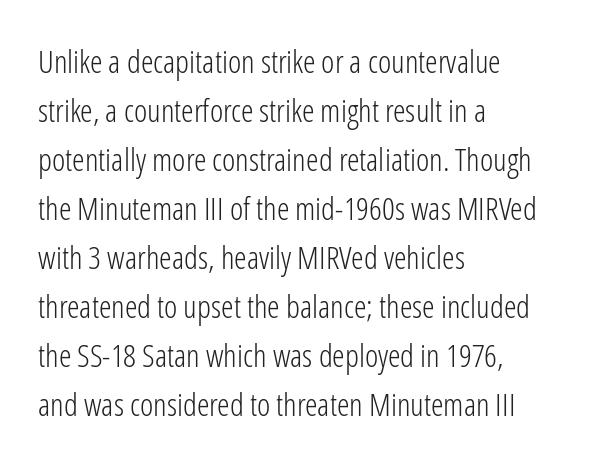
Compared with typical body copy, the letter spacing here is the same. The lettering stays uniformly vertical, giving the passage a roman look. Lines of text with bare space underneath. If you measured baseline to baseline, you'd find a middling distance.
